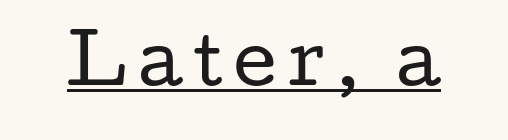
Q: Is the text bold? A: No.
Q: Is the text italic (slanted)? A: No, it is upright.
Q: Is the typeface a serif or a sans-serif typeface? A: Serif.
Q: Is the text underlined? A: Yes.
Q: Width (condensed, normal, or wide)? A: Wide.
Q: Stroke contrast? A: Low.
Q: x-height? A: Medium.
Q: Monospaced? A: No.
